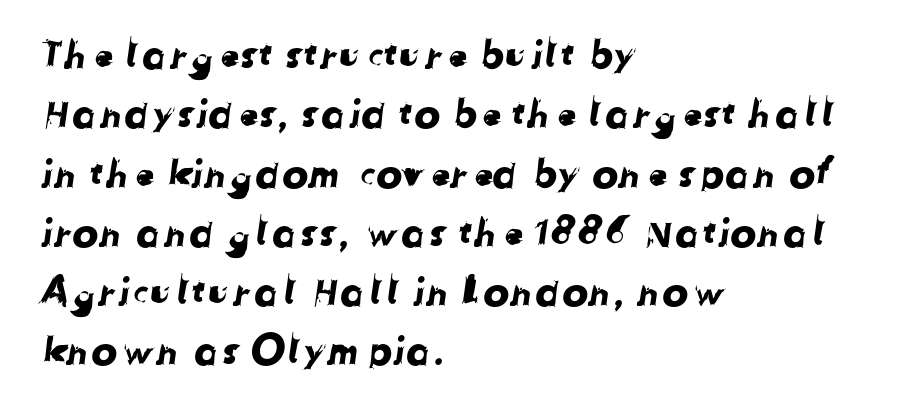
The image shows 39 px sans-serif type; set left-aligned, normal line spacing (1.52x), normal letter spacing, not underlined; low stroke contrast and a medium x-height.
